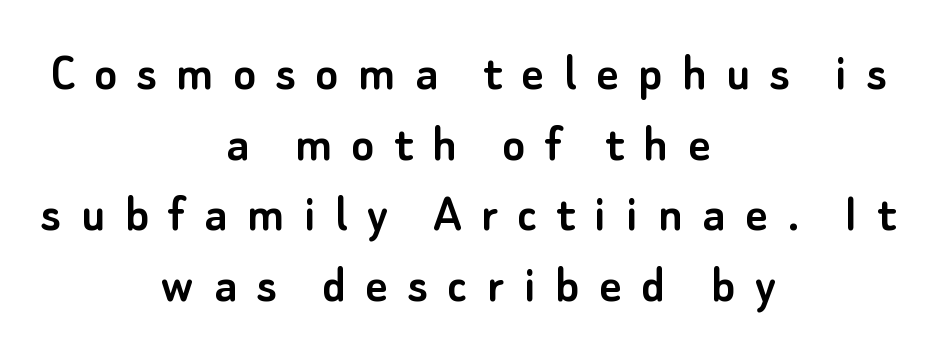
The image shows 54 px sans-serif type, upright; set centered, normal line spacing (1.31x), unusually wide letter spacing (+0.36 em), not underlined; low stroke contrast and a small x-height.
